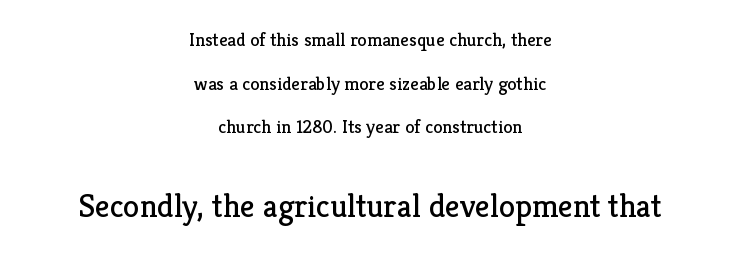
The image shows 33 px regular-weight serif type, upright; set centered, loose line spacing (2.3x), normal letter spacing, not underlined; the second (bottom) block is 1.74x larger; low stroke contrast and a medium x-height.
